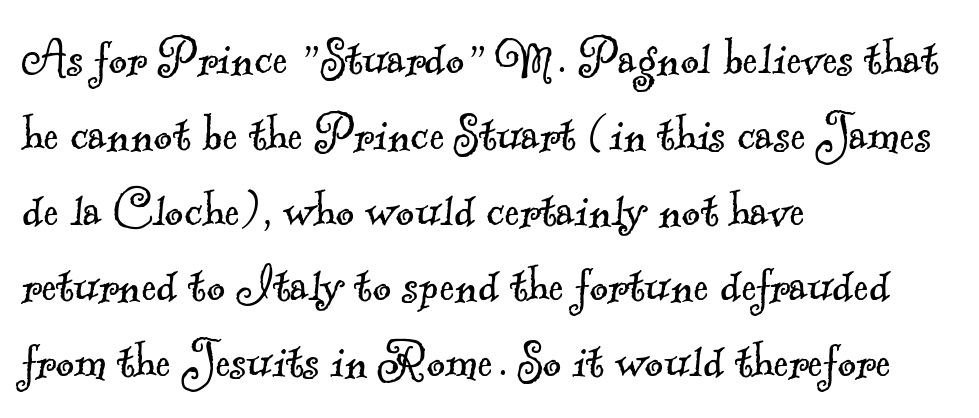
{"serif": "yes", "bold": "no", "weight": "light", "width": "normal", "x_height": "small", "monospaced": "no", "underline": "no", "align": "left", "line_spacing": "normal", "line_spacing_ratio": 1.33, "letter_spacing": "normal", "letter_spacing_em": 0.0, "glyph_px": 57}
